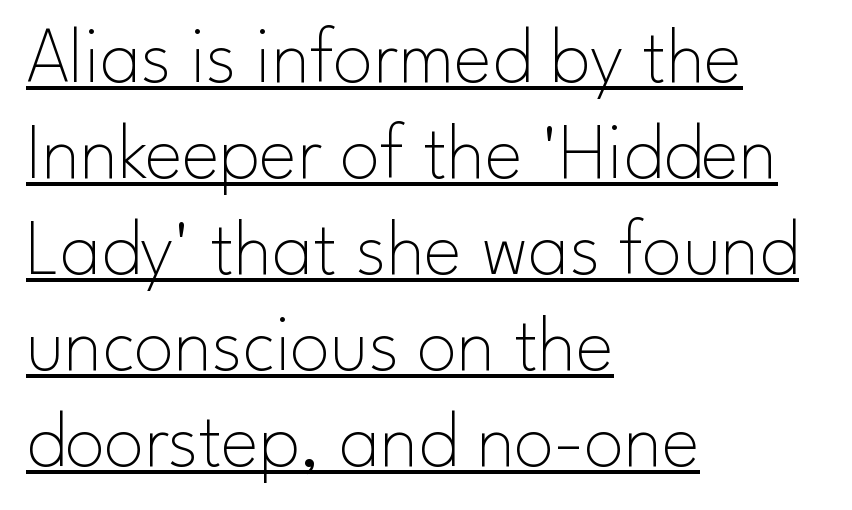
The image shows 80 px thin sans-serif type, upright; set left-aligned, line spacing 1.2x, normal letter spacing, underlined; low stroke contrast and a small x-height.
